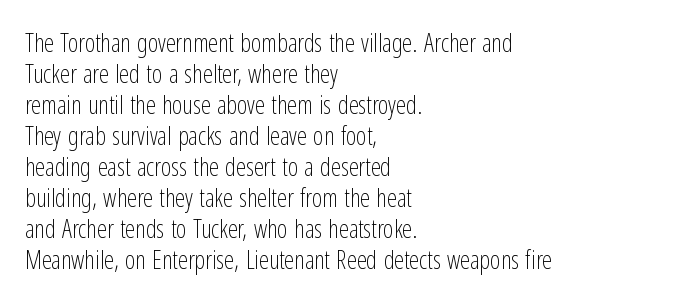
Q: Is the text bold? A: No.
Q: Is the text italic (slanted)? A: No, it is upright.
Q: Is the text underlined? A: No.
Q: How is the paragraph aligned? A: Left-aligned.
Q: Is the spacing between letters normal or unusually wide? A: Normal.
